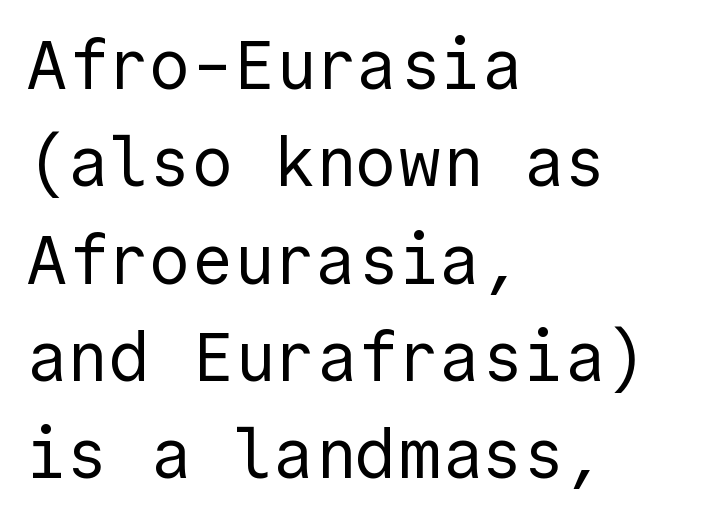
Classification — sans serif. The space between consecutive lines is moderate. Stems and bowls with no extra thickness — not bold. Is the letter spacing exaggerated? No — it looks like the ordinary default. Does the copy run flush right? No — it runs flush left. Characters remain perfectly vertical along every line.
